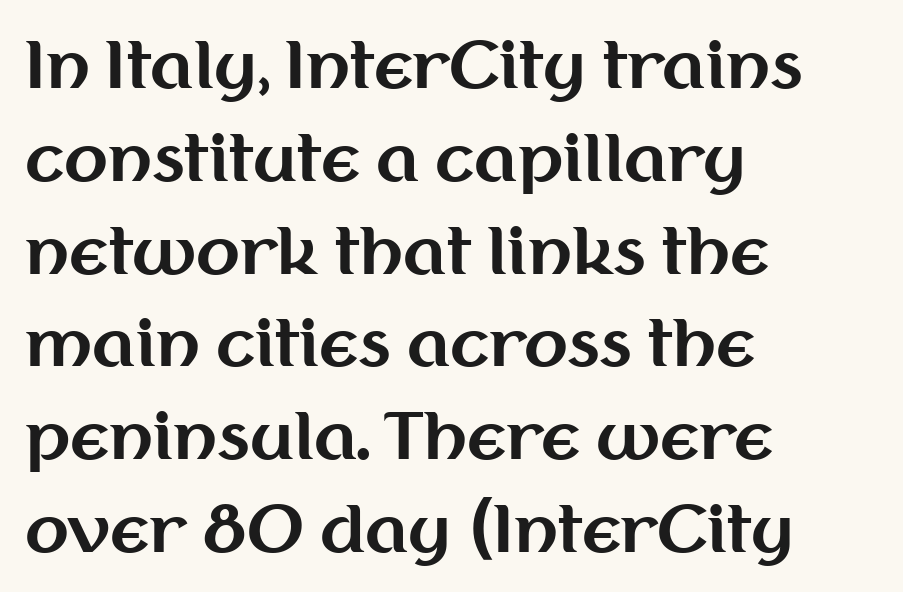
The image shows 64 px bold sans-serif type, upright; set left-aligned, normal line spacing (1.45x), normal letter spacing, not underlined; medium stroke contrast and a medium x-height.
